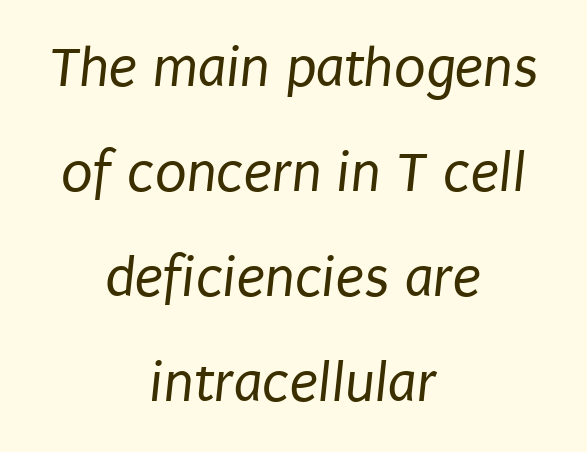
Glyph-to-glyph distance matches everyday printed text. Bare-footed words on every line. Centered paragraph, ragged on both sides. These lines are composed in type without serifs. The letterforms sit at book weight or below. The passage shown is typed in a proportional face where columns would drift.
